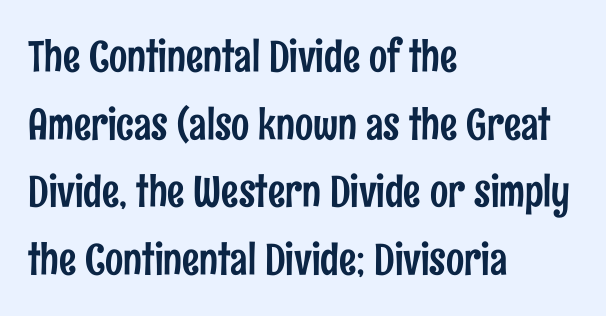
{"serif": "no", "italic": "no", "width": "condensed", "stroke_contrast": "low", "x_height": "medium", "monospaced": "no", "underline": "no", "align": "left", "line_spacing": "normal", "line_spacing_ratio": 1.57, "letter_spacing": "normal", "letter_spacing_em": 0.0, "glyph_px": 43}
